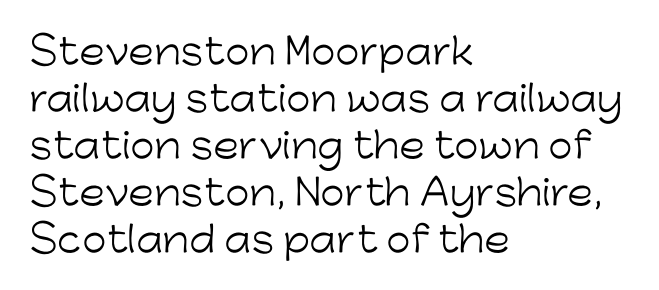
Honestly, the letter spacing is just normal — you wouldn't notice it. These lines are rendered in a variable-pitch font. Counters stay open thanks to moderate or lighter strokes. Plain, unruled lines of type.
